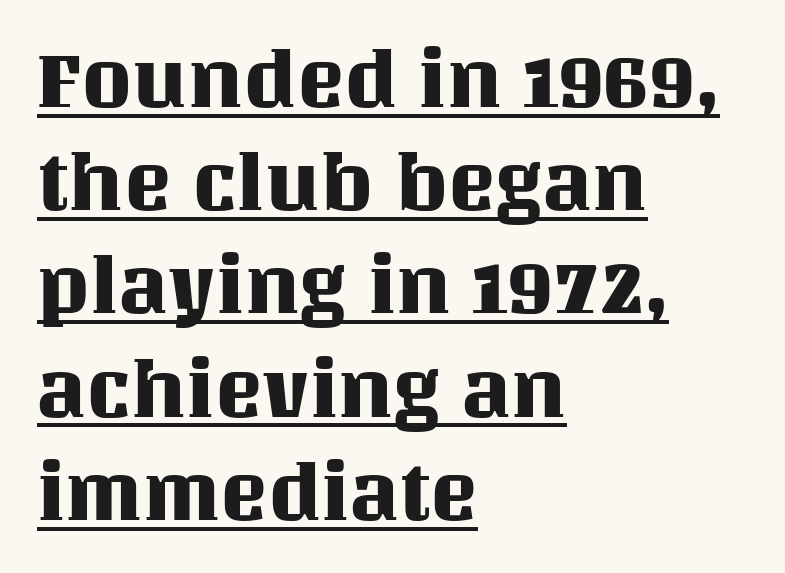
{"italic": "no", "width": "normal", "stroke_contrast": "medium", "x_height": "large", "monospaced": "no", "underline": "yes", "align": "left", "line_spacing": "normal", "line_spacing_ratio": 1.29, "letter_spacing": "normal", "letter_spacing_em": 0.0, "glyph_px": 80}
